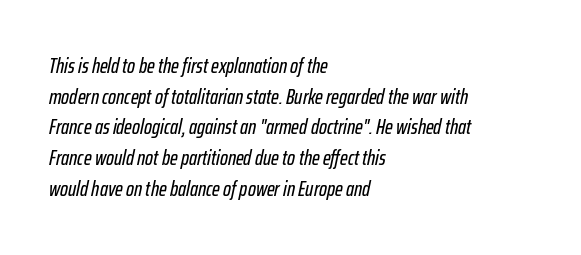
{"italic": "yes", "lean": "right", "slant_degrees": 12, "underline": "no", "align": "left", "line_spacing": "normal", "line_spacing_ratio": 1.46, "letter_spacing": "normal", "letter_spacing_em": 0.0, "glyph_px": 21}
